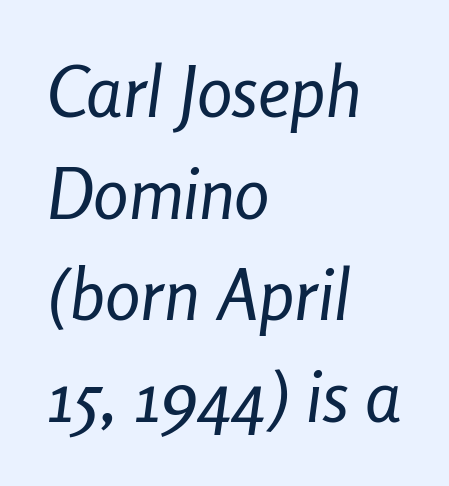
Summary of weight: not heavy and not bold. The rows are spaced the way most documents space them. Rendered with sloped, italic letterforms. The paragraph shown leans on its left margin.
